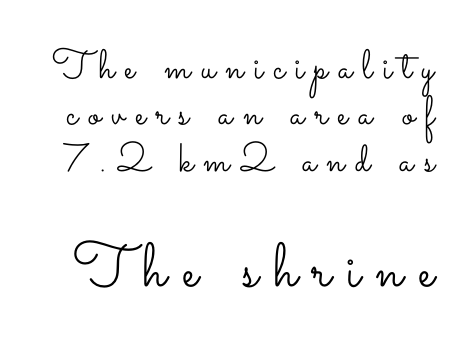
{"bold": "no", "weight": "light", "width": "wide", "stroke_contrast": "low", "x_height": "small", "monospaced": "no", "underline": "no", "line_spacing": "tight", "line_spacing_ratio": 1.13, "letter_spacing": "wide", "letter_spacing_em": 0.25, "larger_block": "second", "size_ratio": 1.51, "glyph_px": 62}
